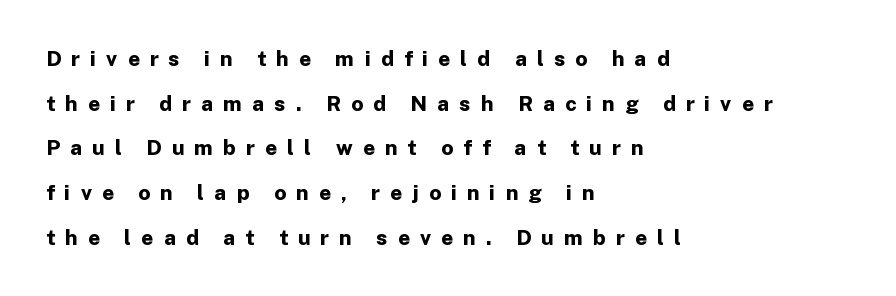
The image shows 21 px bold type, upright; set left-aligned, loose line spacing (2.13x), unusually wide letter spacing (+0.48 em), not underlined.
